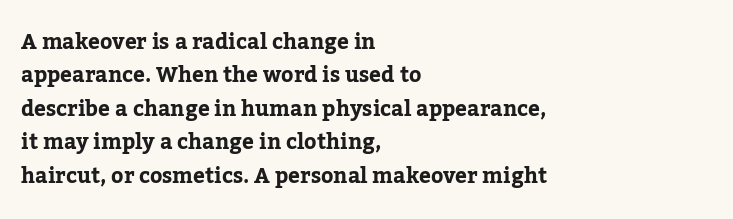
Q: Is the text italic (slanted)? A: No, it is upright.
Q: Is the text underlined? A: No.
Q: How is the paragraph aligned? A: Left-aligned.
Q: Is the spacing between letters normal or unusually wide? A: Normal.
Q: Is the spacing between lines tight, normal or loose? A: Normal.
